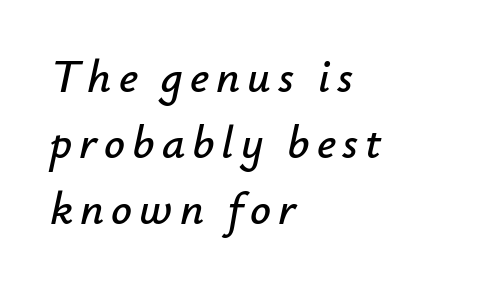
Q: Is the text italic (slanted)? A: Yes, it leans right by about 12 degrees.
Q: Is the text underlined? A: No.
Q: How is the paragraph aligned? A: Left-aligned.
Q: Is the spacing between lines tight, normal or loose? A: Normal.
Q: Width (condensed, normal, or wide)? A: Normal.
Q: Stroke contrast? A: Low.
Q: x-height? A: Small.
Q: Monospaced? A: No.
